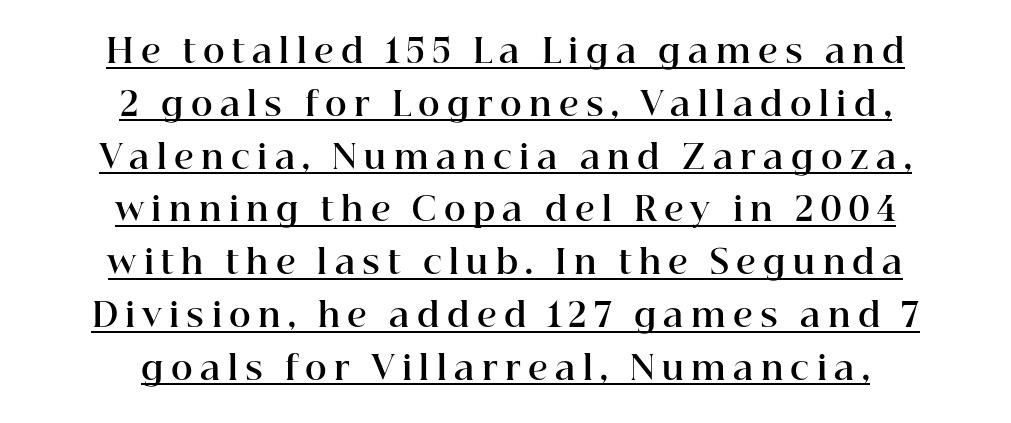
The image shows 33 px bold serif type, upright; set centered, normal line spacing (1.6x), unusually wide letter spacing (+0.22 em), underlined; high stroke contrast and a medium x-height.
